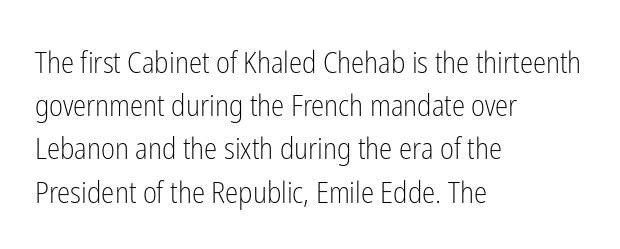
Q: Is the text bold? A: No.
Q: Is the text italic (slanted)? A: No, it is upright.
Q: Is the typeface a serif or a sans-serif typeface? A: Sans-serif.
Q: Is the text underlined? A: No.
Q: How is the paragraph aligned? A: Left-aligned.
Q: Is the spacing between letters normal or unusually wide? A: Normal.
Q: Is the spacing between lines tight, normal or loose? A: Normal.
Q: Width (condensed, normal, or wide)? A: Condensed.
Q: Stroke contrast? A: Low.
Q: x-height? A: Medium.
Q: Monospaced? A: No.
